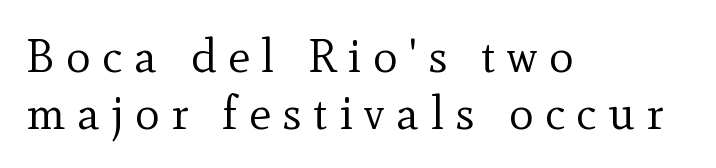
{"serif": "yes", "italic": "no", "bold": "no", "weight": "regular", "width": "normal", "x_height": "small", "monospaced": "no", "underline": "no", "align": "left", "line_spacing_ratio": 1.21, "letter_spacing": "wide", "letter_spacing_em": 0.24, "glyph_px": 47}
